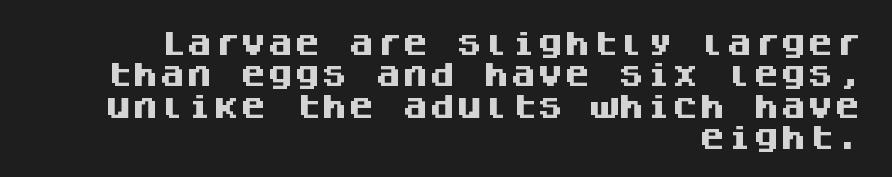
The zone under the glyphs is completely vacant. Teacher's note: observe the even right margin — that is flush-right alignment. Between one letter and the next there's only the usual sliver of space. Ascenders rise straight up at ninety degrees.
